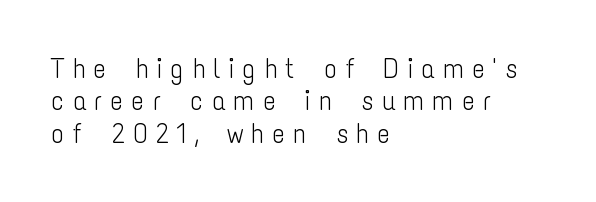
Ascenders rise straight up at ninety degrees. Nope, no serifs anywhere on these letters. Looks like regular typesetting: each glyph gets only the width it needs. Descender tails drop into unmarked territory.
